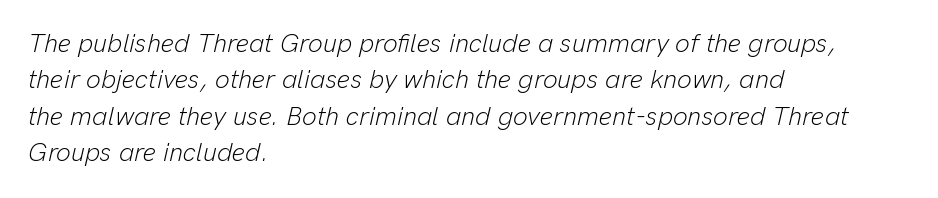
Q: Is the text bold? A: No.
Q: Is the text italic (slanted)? A: Yes, it leans right by about 13 degrees.
Q: Is the text underlined? A: No.
Q: How is the paragraph aligned? A: Left-aligned.
Q: Is the spacing between letters normal or unusually wide? A: Normal.
Q: Is the spacing between lines tight, normal or loose? A: Normal.
